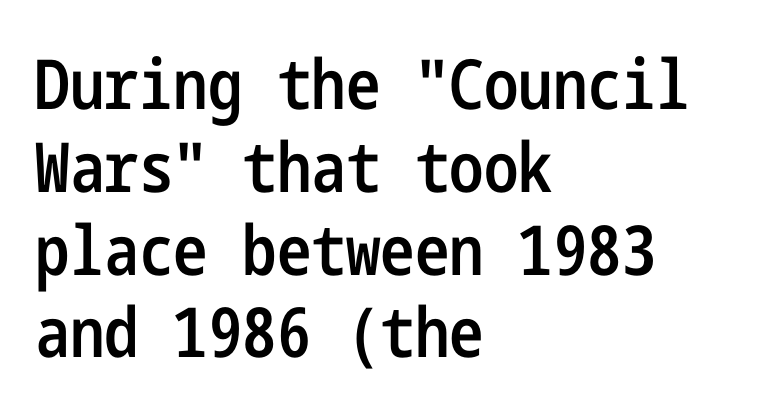
Honestly, there is no underline to notice here at all. What stands out about the letter spacing? Nothing — it is the standard amount. The text block is weighted toward the left margin, trailing off unevenly rightward. Posture: upright roman. The passage shown is semibold, sitting just below true bold. Typographically, this falls in the sans-serif category.
